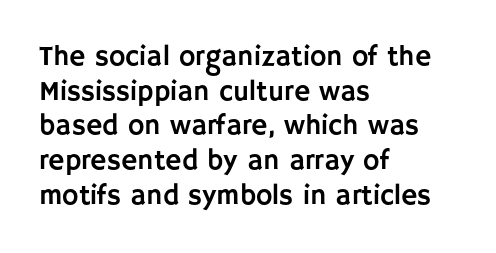
The string is rendered with underlining switched off. Posture: straight, roman, zero tilt. Left-aligned paragraph, ragged on the right. Looks like regular typesetting: each glyph gets only the width it needs.
